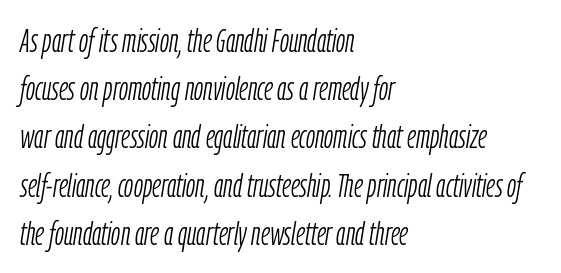
Q: Is the text bold? A: No.
Q: Is the text italic (slanted)? A: Yes, it leans right by about 9 degrees.
Q: Is the text underlined? A: No.
Q: How is the paragraph aligned? A: Left-aligned.
Q: Is the spacing between letters normal or unusually wide? A: Normal.
Q: Is the spacing between lines tight, normal or loose? A: Normal.
Q: Width (condensed, normal, or wide)? A: Condensed.
Q: Stroke contrast? A: Low.
Q: x-height? A: Medium.
Q: Monospaced? A: No.
